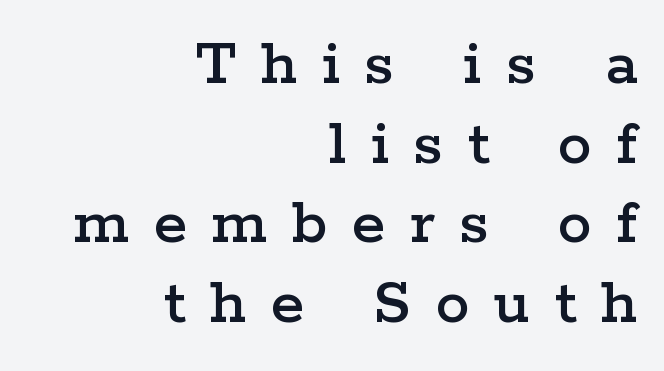
The image shows 68 px wide serif type, upright; set right-aligned, line spacing 1.17x, unusually wide letter spacing (+0.36 em), not underlined; low stroke contrast and a medium x-height.
